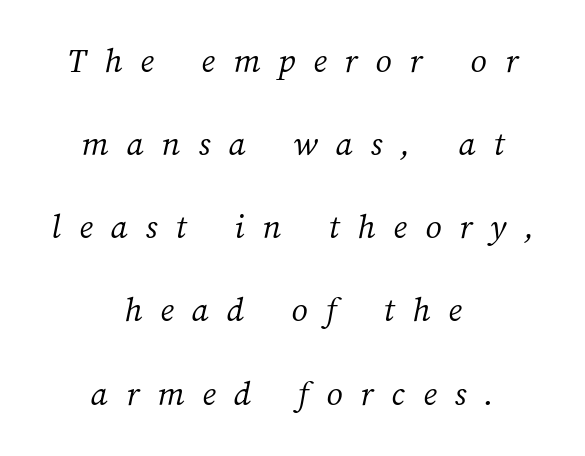
{"bold": "no", "weight": "light", "width": "normal", "stroke_contrast": "medium", "x_height": "medium", "monospaced": "no", "underline": "no", "align": "center", "line_spacing": "loose", "line_spacing_ratio": 2.31, "letter_spacing": "wide", "letter_spacing_em": 0.5, "glyph_px": 36}
